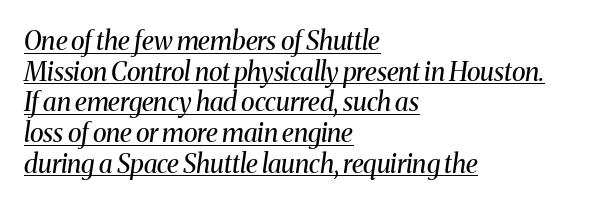
Emphasis is given by a line drawn under the lettering. Letter spacing: default. Weight: not bold — regular or lighter. There's an unmistakable incline to the writing here. Notice how the passage keeps a crisp vertical edge on the left only.
